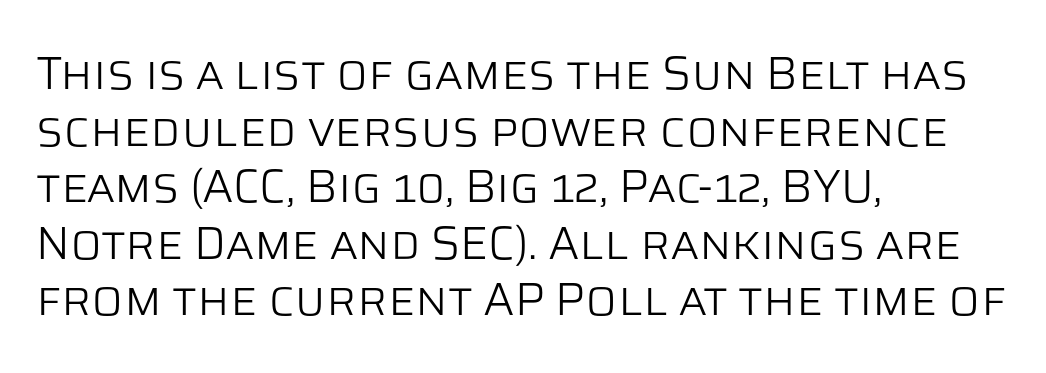
{"serif": "no", "italic": "no", "bold": "no", "weight": "light", "width": "normal", "stroke_contrast": "low", "x_height": "large", "monospaced": "no", "underline": "no", "align": "left", "line_spacing_ratio": 1.23, "letter_spacing": "normal", "letter_spacing_em": 0.0, "glyph_px": 46}
